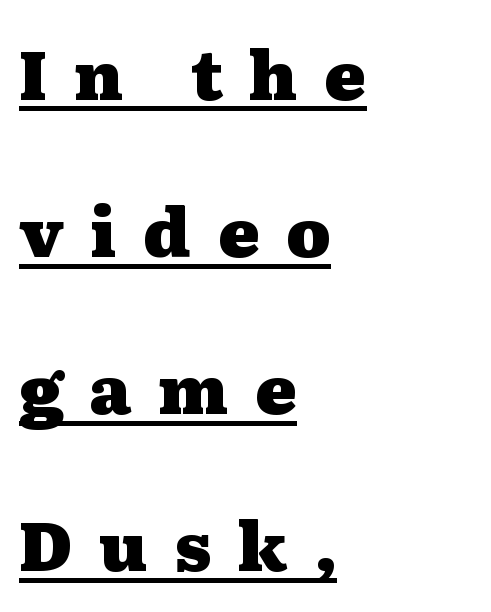
The image shows 68 px heavy, wide serif type, upright; set left-aligned, loose line spacing (2.31x), unusually wide letter spacing (+0.39 em), underlined; medium stroke contrast and a medium x-height.
